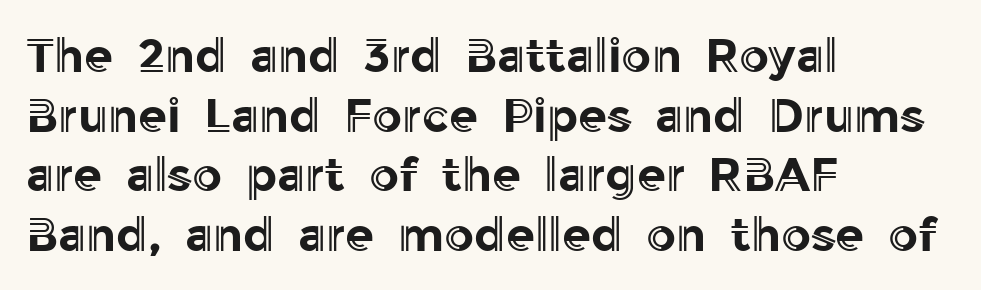
Reading down the block, your eye returns to a fixed left position each line. If you drew a line through each stem, it would be perfectly vertical. Plain, unruled lines of type. A typesetter would call this zero additional tracking.
